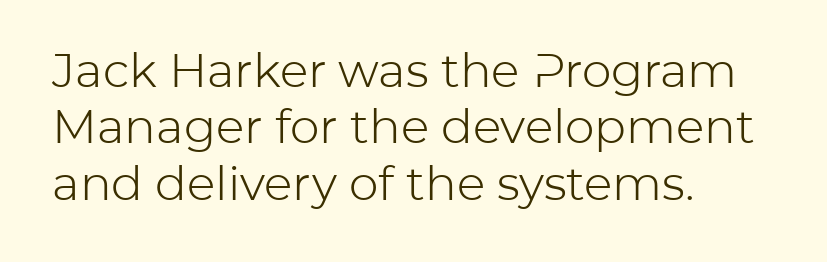
Counters stay open thanks to moderate or lighter strokes. The gap between lines stays unmarked. These lines are rendered in a variable-pitch font. This rendering uses left alignment, leaving the right contour irregular. A typesetter would call this zero additional tracking.
